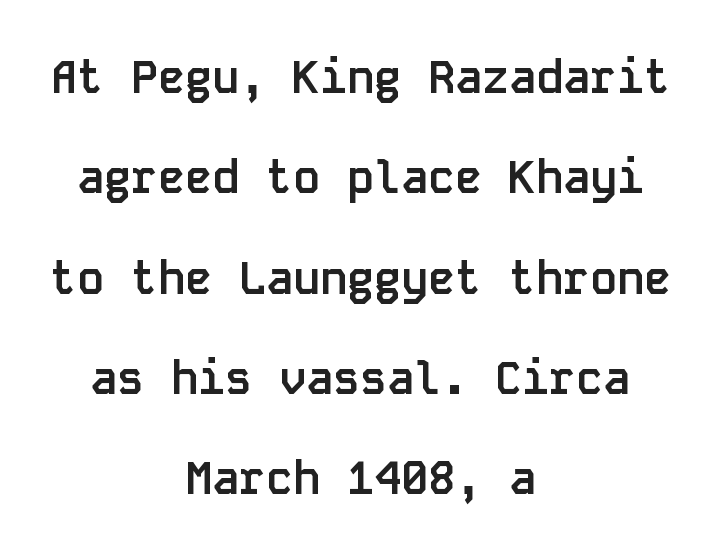
Letter spacing: default. A typesetter would call this leading open, well beyond the default. The rendering uses a bold face; every stroke is thick and dark. Honestly, there is no underline to notice here at all. Notice how the stems are strictly vertical — no italics here.
